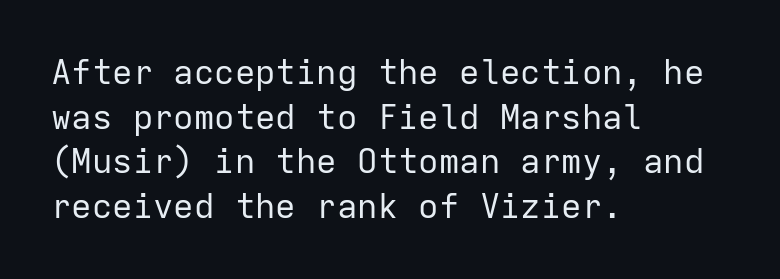
{"serif": "no", "italic": "no", "bold": "no", "weight": "regular", "width": "normal", "stroke_contrast": "low", "x_height": "medium", "monospaced": "yes", "underline": "no", "align": "left", "line_spacing": "normal", "line_spacing_ratio": 1.31, "letter_spacing": "normal", "letter_spacing_em": 0.0, "glyph_px": 34}
